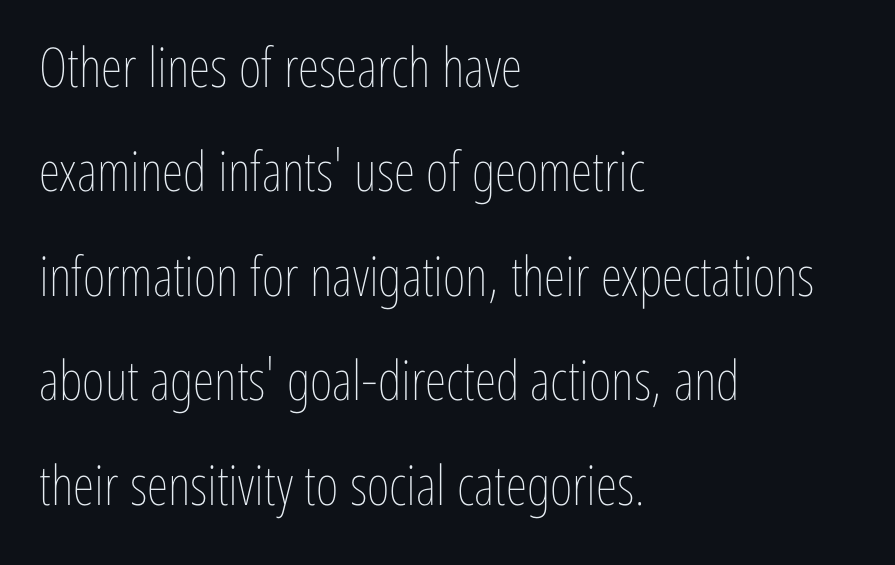
The image shows 55 px thin, condensed type, upright; set left-aligned, loose line spacing (1.9x), normal letter spacing, not underlined; low stroke contrast and a medium x-height.
